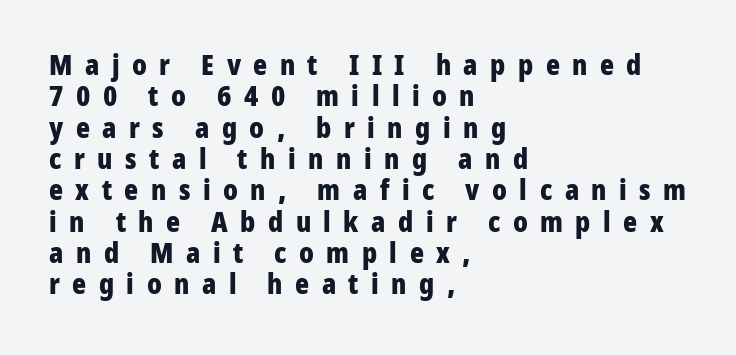
The image shows 29 px bold, condensed sans-serif type, upright; set left-aligned, tight line spacing (1.08x), unusually wide letter spacing (+0.43 em), not underlined; low stroke contrast and a medium x-height.
